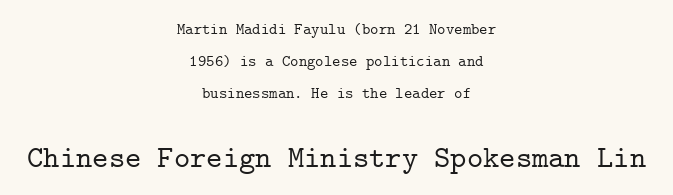
Q: Is the text italic (slanted)? A: No, it is upright.
Q: Is the typeface a serif or a sans-serif typeface? A: Serif.
Q: Is the text underlined? A: No.
Q: How is the paragraph aligned? A: Centered.
Q: Is the spacing between letters normal or unusually wide? A: Normal.
Q: Is the spacing between lines tight, normal or loose? A: Loose.
Q: Which block of text is set in a larger size, the first (top) or the second (bottom)? A: The second (bottom) one.
Q: Width (condensed, normal, or wide)? A: Normal.
Q: Stroke contrast? A: Low.
Q: x-height? A: Medium.
Q: Monospaced? A: Yes.
